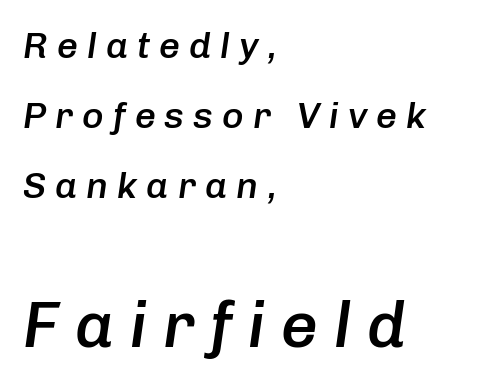
Q: Is the text bold? A: Semi-bold.
Q: Is the text italic (slanted)? A: Yes, it leans right by about 8 degrees.
Q: Is the text underlined? A: No.
Q: How is the paragraph aligned? A: Left-aligned.
Q: Is the spacing between letters normal or unusually wide? A: Unusually wide.
Q: Which block of text is set in a larger size, the first (top) or the second (bottom)? A: The second (bottom) one.
Q: Width (condensed, normal, or wide)? A: Normal.
Q: Stroke contrast? A: Low.
Q: x-height? A: Medium.
Q: Monospaced? A: No.
